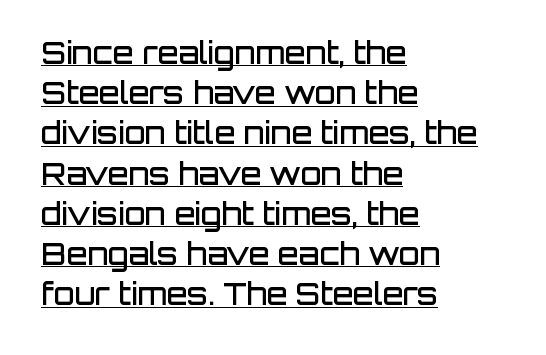
Q: Is the text bold? A: Semi-bold.
Q: Is the text italic (slanted)? A: No, it is upright.
Q: Is the typeface a serif or a sans-serif typeface? A: Sans-serif.
Q: Is the text underlined? A: Yes.
Q: How is the paragraph aligned? A: Left-aligned.
Q: Is the spacing between letters normal or unusually wide? A: Normal.
Q: Is the spacing between lines tight, normal or loose? A: Normal.
Q: Width (condensed, normal, or wide)? A: Normal.
Q: Stroke contrast? A: Low.
Q: x-height? A: Large.
Q: Monospaced? A: No.
